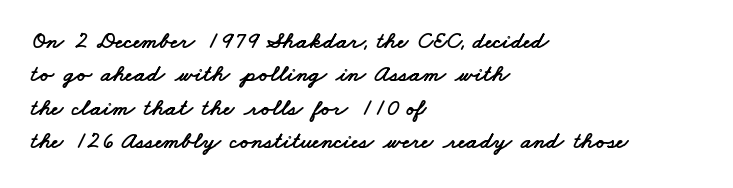
{"underline": "no", "align": "left", "line_spacing": "normal", "line_spacing_ratio": 1.39, "letter_spacing": "normal", "letter_spacing_em": 0.0, "glyph_px": 24}
